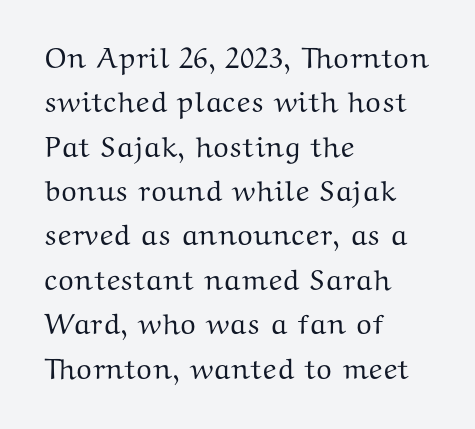
Does the type have serifs? Yes, each stem ends in a small foot. Leftover space on each line is placed entirely after the last word. Vertical strokes here are truly vertical. Varying glyph widths throughout — classic text-font behaviour. Does extra space separate the letters? No, they use regular spacing. The leading is moderate, giving the passage an even texture.
